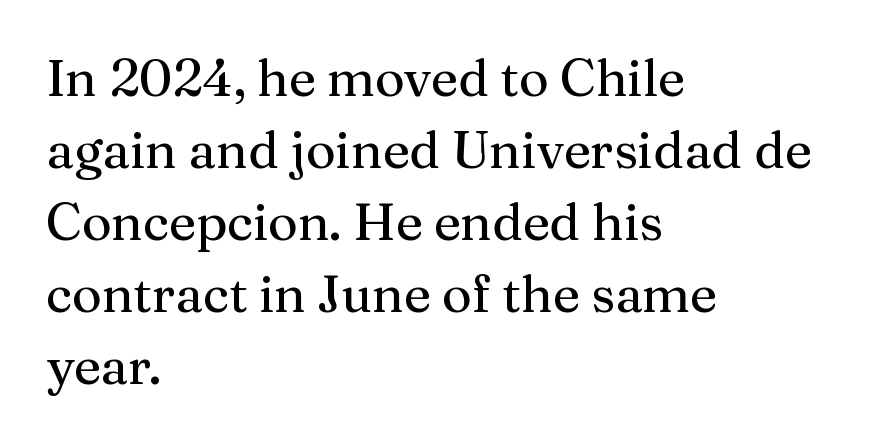
{"serif": "yes", "italic": "no", "width": "normal", "stroke_contrast": "medium", "x_height": "medium", "monospaced": "no", "underline": "no", "align": "left", "line_spacing": "normal", "line_spacing_ratio": 1.41, "letter_spacing": "normal", "letter_spacing_em": 0.0, "glyph_px": 51}
